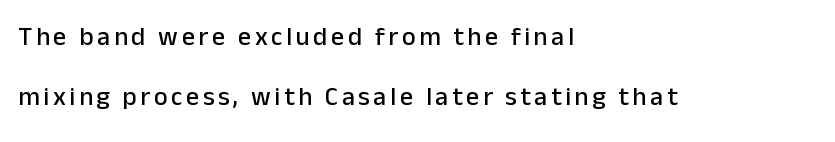
The image shows 26 px text type, upright; set left-aligned, loose line spacing (2.31x), not underlined.
